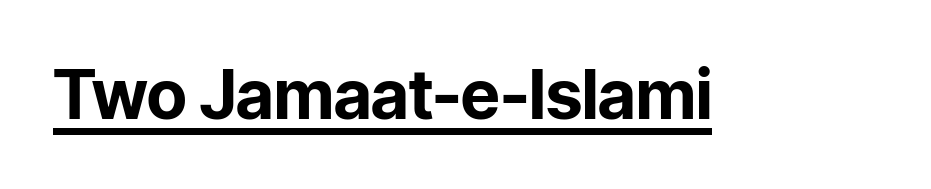
The image shows 68 px bold sans-serif type, upright; set normal letter spacing, underlined; low stroke contrast and a medium x-height.
